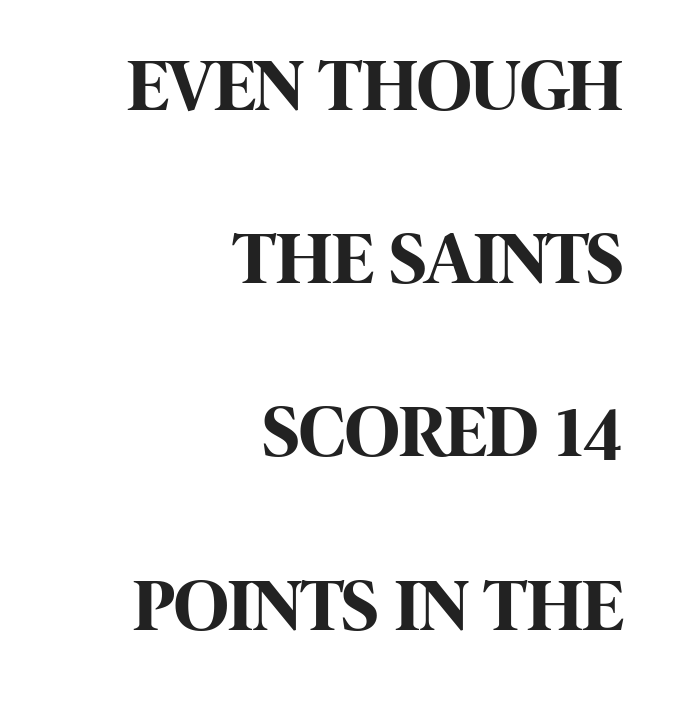
Default kerning and tracking; the words read as compact shapes. Any mark beneath the type? The region is blank. This sample has the flowing, uneven cadence of proportional lettering. Notice how thick the strokes are: this is what a full bold looks like. The text was rendered using a sans face with plain stroke endings. This block would shrink considerably if given ordinary leading; it's expanded now.
